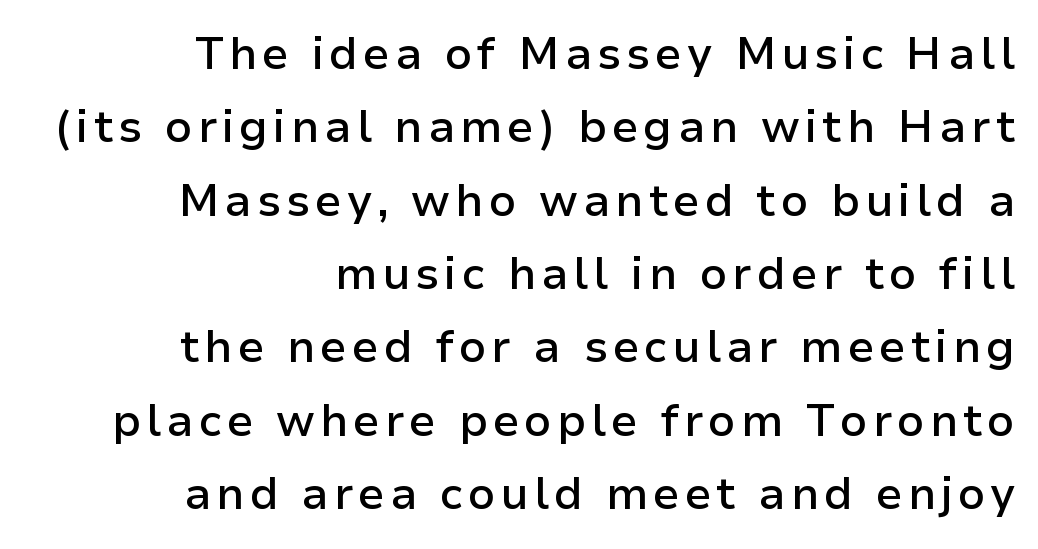
{"serif": "no", "italic": "no", "bold": "semi", "weight": "semibold", "width": "normal", "stroke_contrast": "low", "x_height": "medium", "monospaced": "no", "underline": "no", "align": "right", "line_spacing": "normal", "line_spacing_ratio": 1.63, "glyph_px": 45}
